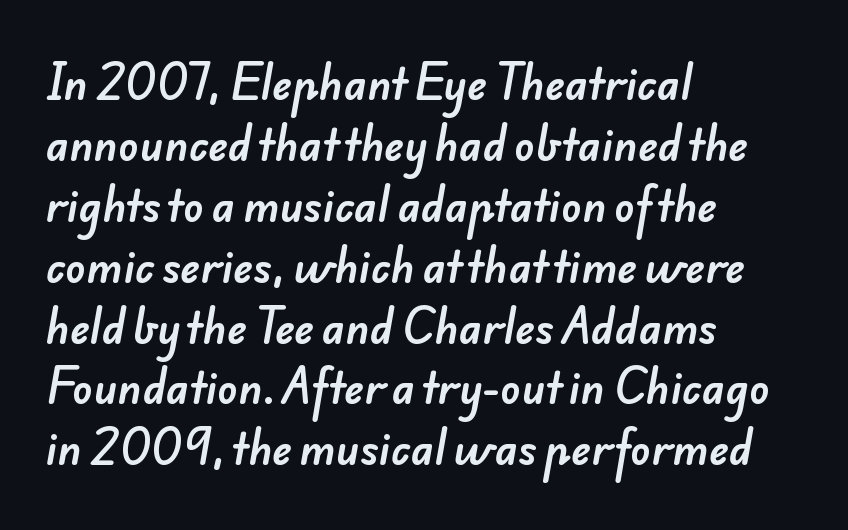
Q: Is the typeface a serif or a sans-serif typeface? A: Sans-serif.
Q: Is the text underlined? A: No.
Q: How is the paragraph aligned? A: Left-aligned.
Q: Is the spacing between letters normal or unusually wide? A: Normal.
Q: Is the spacing between lines tight, normal or loose? A: Normal.
Q: Width (condensed, normal, or wide)? A: Normal.
Q: Stroke contrast? A: Low.
Q: x-height? A: Small.
Q: Monospaced? A: No.
